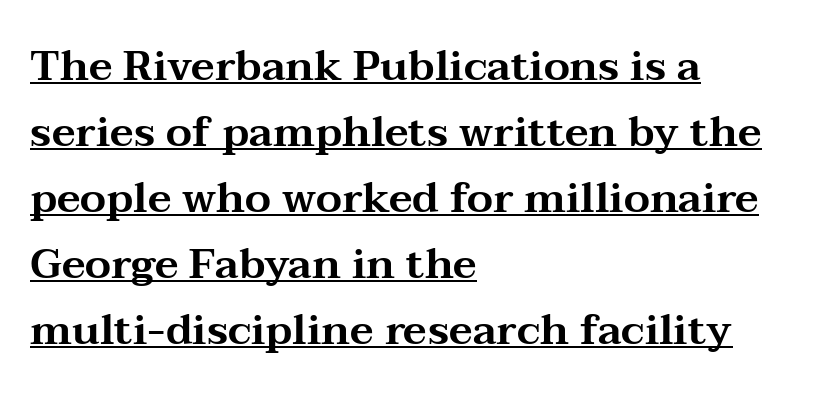
Q: Is the text italic (slanted)? A: No, it is upright.
Q: Is the typeface a serif or a sans-serif typeface? A: Serif.
Q: Is the text underlined? A: Yes.
Q: How is the paragraph aligned? A: Left-aligned.
Q: Is the spacing between letters normal or unusually wide? A: Normal.
Q: Is the spacing between lines tight, normal or loose? A: Normal.
Q: Width (condensed, normal, or wide)? A: Wide.
Q: Stroke contrast? A: Medium.
Q: x-height? A: Medium.
Q: Monospaced? A: No.
